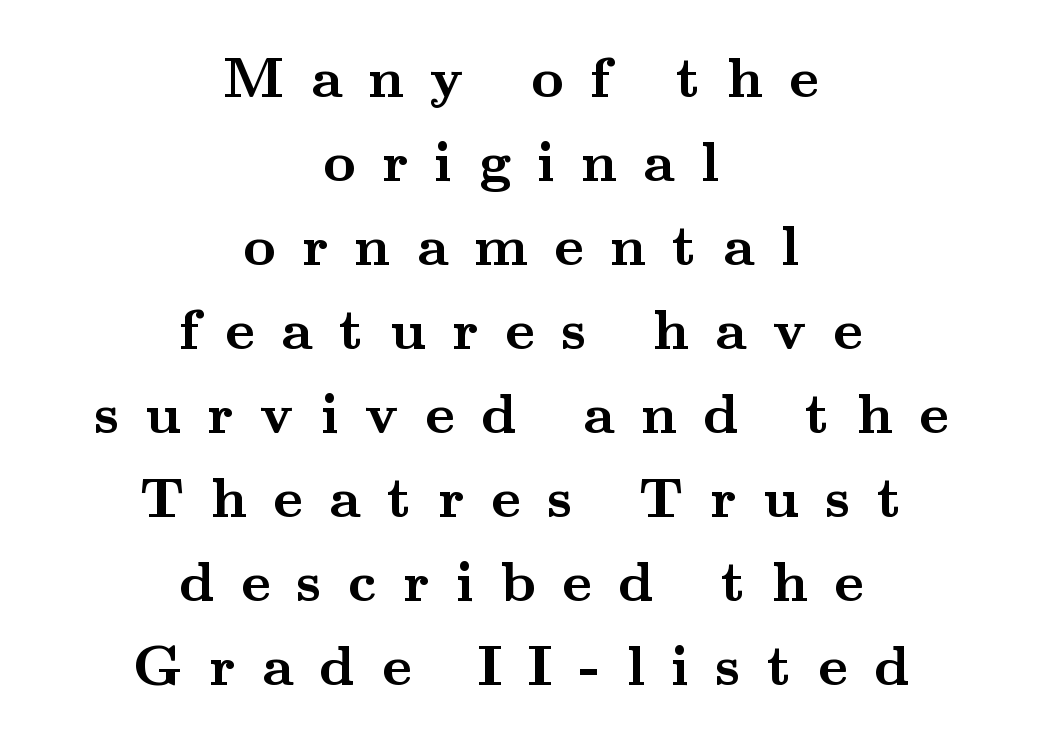
The image shows 56 px semibold, wide serif type, upright; set centered, normal line spacing (1.5x), unusually wide letter spacing (+0.47 em), not underlined; medium stroke contrast and a small x-height.
